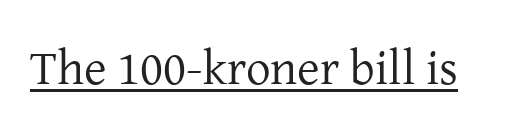
Nothing unusual about the tracking: characters are spaced as the font intends. The letters advance in unequal steps, a hallmark of proportional type. Caption: lettering with a line underneath. Stroke mass is kept to a normal reading level or below.
